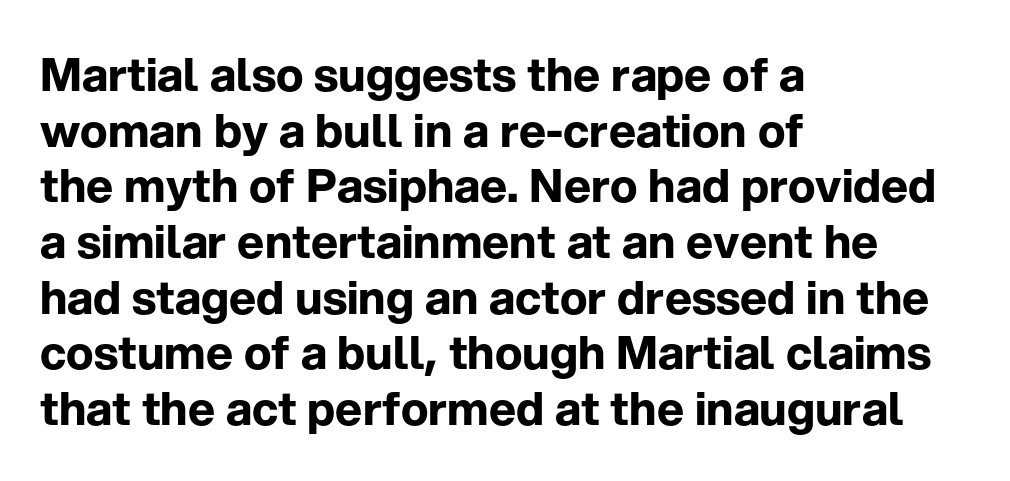
Q: Is the text bold? A: Yes.
Q: Is the text italic (slanted)? A: No, it is upright.
Q: Is the typeface a serif or a sans-serif typeface? A: Sans-serif.
Q: Is the text underlined? A: No.
Q: How is the paragraph aligned? A: Left-aligned.
Q: Is the spacing between letters normal or unusually wide? A: Normal.
Q: Width (condensed, normal, or wide)? A: Normal.
Q: Stroke contrast? A: Low.
Q: x-height? A: Medium.
Q: Monospaced? A: No.
